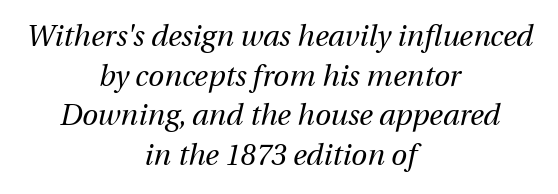
{"italic": "yes", "lean": "right", "slant_degrees": 12, "bold": "no", "weight": "regular", "width": "normal", "stroke_contrast": "medium", "x_height": "medium", "monospaced": "no", "underline": "no", "align": "center", "line_spacing": "normal", "line_spacing_ratio": 1.37, "letter_spacing": "normal", "letter_spacing_em": 0.0, "glyph_px": 29}
